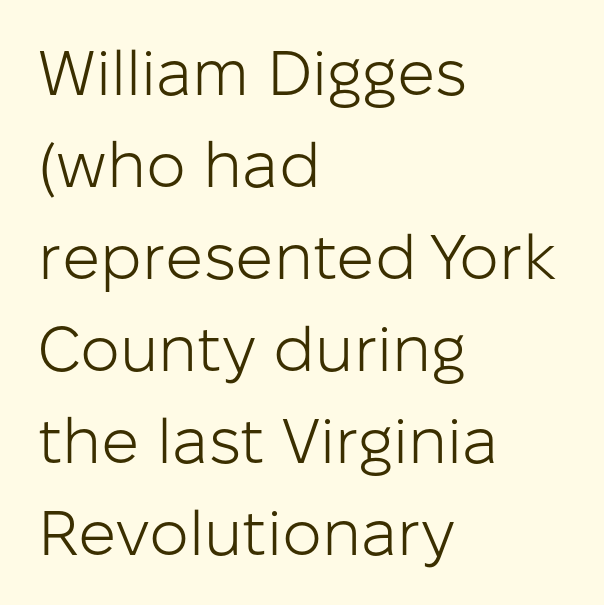
Q: Is the text bold? A: No.
Q: Is the text italic (slanted)? A: No, it is upright.
Q: Is the typeface a serif or a sans-serif typeface? A: Sans-serif.
Q: Is the text underlined? A: No.
Q: How is the paragraph aligned? A: Left-aligned.
Q: Is the spacing between letters normal or unusually wide? A: Normal.
Q: Is the spacing between lines tight, normal or loose? A: Normal.
Q: Width (condensed, normal, or wide)? A: Normal.
Q: Stroke contrast? A: Low.
Q: x-height? A: Medium.
Q: Monospaced? A: No.
